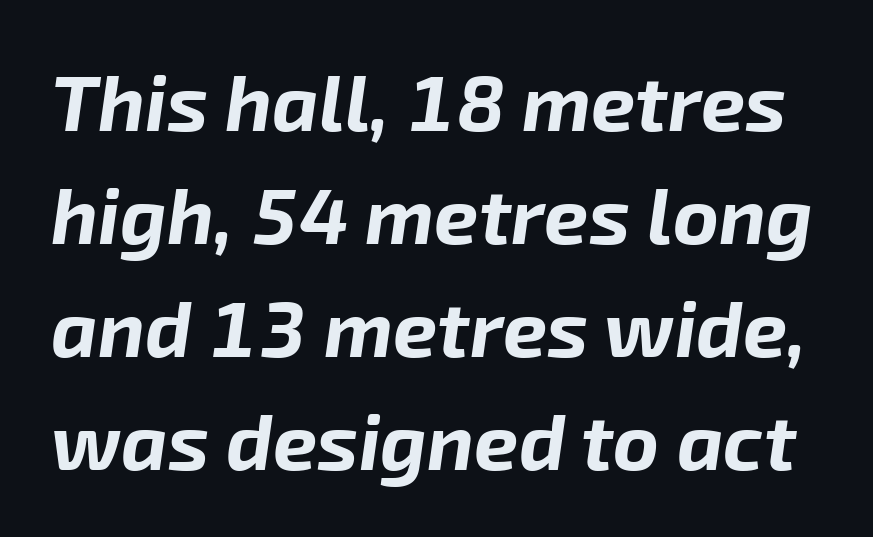
Q: Is the text bold? A: Yes.
Q: Is the text italic (slanted)? A: Yes, it leans right by about 8 degrees.
Q: Is the text underlined? A: No.
Q: Is the spacing between letters normal or unusually wide? A: Normal.
Q: Is the spacing between lines tight, normal or loose? A: Normal.
Q: Width (condensed, normal, or wide)? A: Normal.
Q: Stroke contrast? A: Low.
Q: x-height? A: Medium.
Q: Monospaced? A: No.
